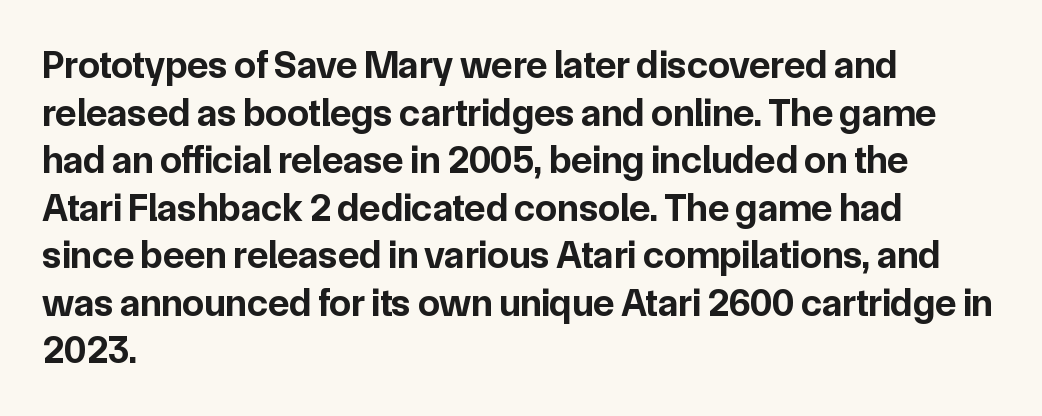
Nope, no serifs anywhere on these letters. The string is rendered with underlining switched off. Proportional: the letters do not fall into vertical columns. The letters are bold, with thick, heavy strokes. Is the letter spacing exaggerated? No — it looks like the ordinary default.
